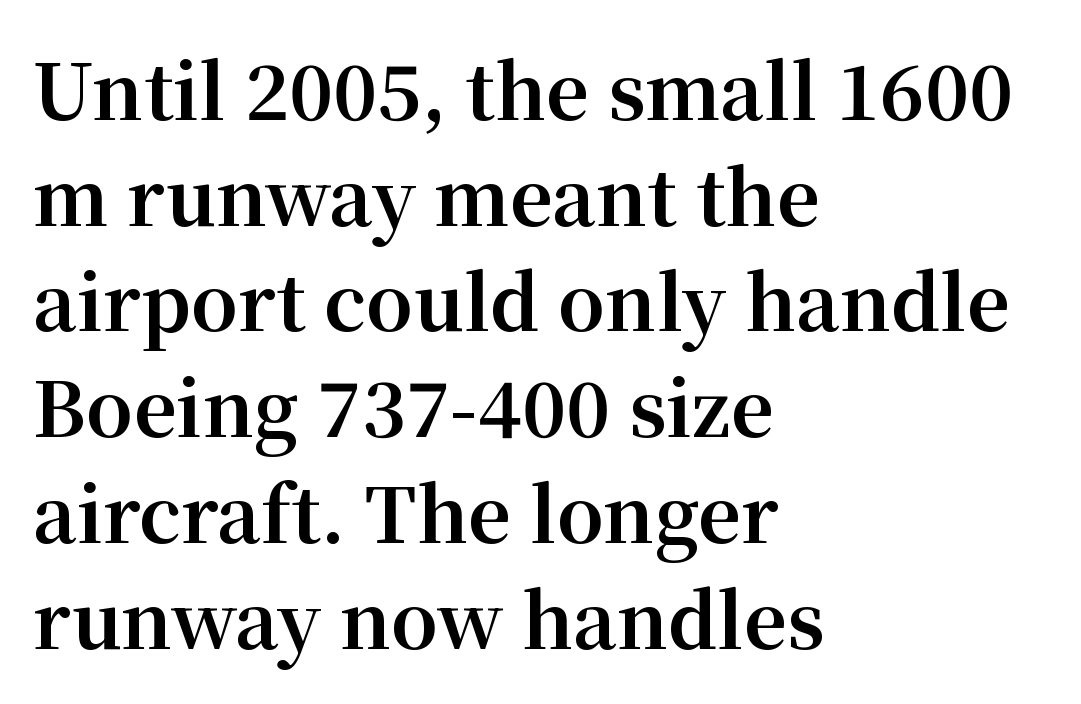
Character widths vary here, with narrow letters taking less room than wide ones. No extra tracking has been applied to these lines. Layout note: lines flush left. The designer left line spacing at the default. In terms of weight, the rendering is a true, heavy bold.
